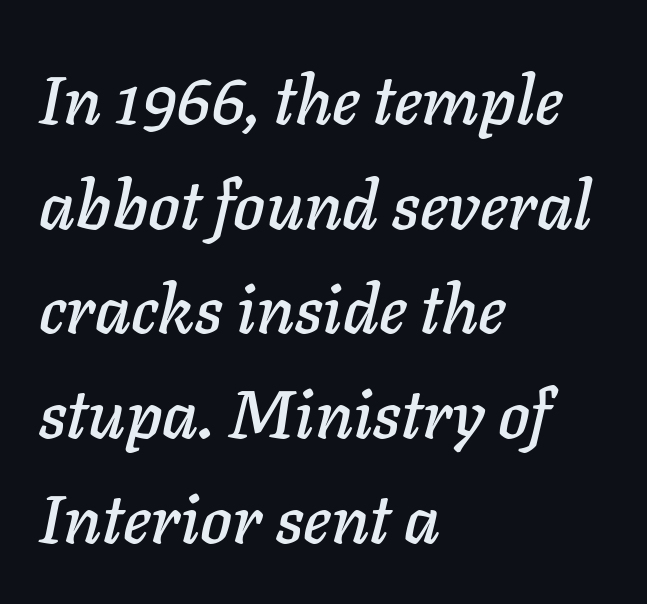
{"italic": "yes", "lean": "right", "slant_degrees": 11, "width": "normal", "stroke_contrast": "low", "x_height": "medium", "monospaced": "no", "underline": "no", "align": "left", "line_spacing": "normal", "line_spacing_ratio": 1.54, "letter_spacing": "normal", "letter_spacing_em": 0.0, "glyph_px": 68}
